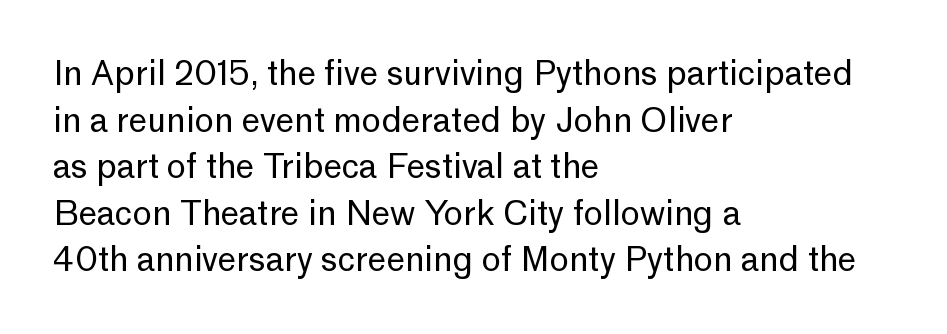
Q: Is the text bold? A: No.
Q: Is the text italic (slanted)? A: No, it is upright.
Q: Is the typeface a serif or a sans-serif typeface? A: Sans-serif.
Q: Is the text underlined? A: No.
Q: How is the paragraph aligned? A: Left-aligned.
Q: Is the spacing between letters normal or unusually wide? A: Normal.
Q: Is the spacing between lines tight, normal or loose? A: Normal.
Q: Width (condensed, normal, or wide)? A: Normal.
Q: Stroke contrast? A: Low.
Q: x-height? A: Medium.
Q: Monospaced? A: No.
